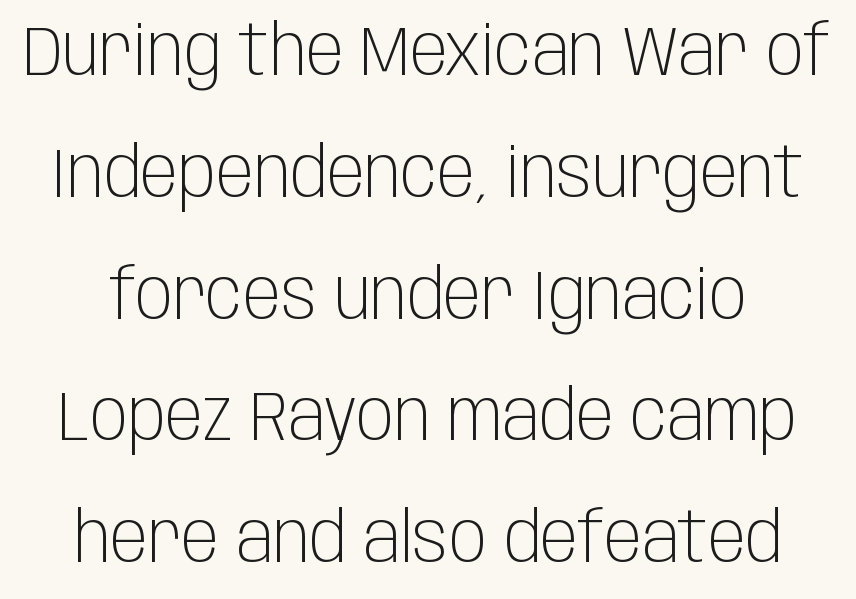
{"serif": "no", "italic": "no", "bold": "no", "weight": "light", "width": "condensed", "stroke_contrast": "low", "x_height": "large", "monospaced": "no", "underline": "no", "line_spacing_ratio": 1.74, "letter_spacing": "normal", "letter_spacing_em": 0.0, "glyph_px": 70}
